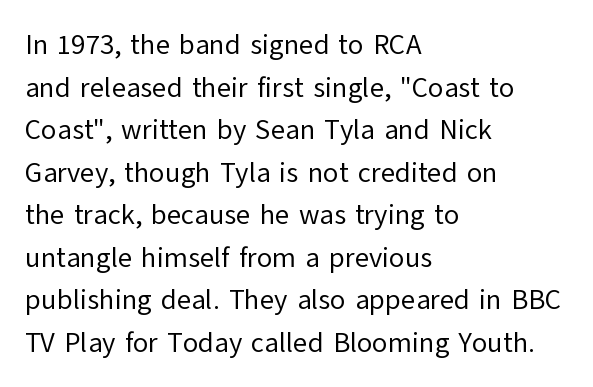
{"serif": "no", "italic": "no", "bold": "no", "weight": "regular", "width": "normal", "stroke_contrast": "low", "x_height": "medium", "monospaced": "no", "underline": "no", "align": "left", "line_spacing": "normal", "line_spacing_ratio": 1.52, "letter_spacing": "normal", "letter_spacing_em": 0.0, "glyph_px": 28}
